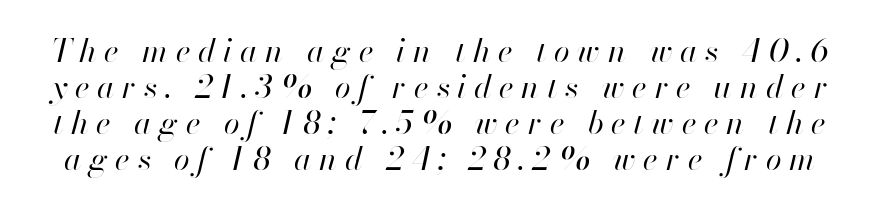
Q: Is the text bold? A: No.
Q: Is the text italic (slanted)? A: Yes, it leans right by about 13 degrees.
Q: Is the text underlined? A: No.
Q: Is the spacing between letters normal or unusually wide? A: Unusually wide.
Q: Is the spacing between lines tight, normal or loose? A: Tight.
Q: Width (condensed, normal, or wide)? A: Normal.
Q: Stroke contrast? A: High.
Q: x-height? A: Small.
Q: Monospaced? A: No.
